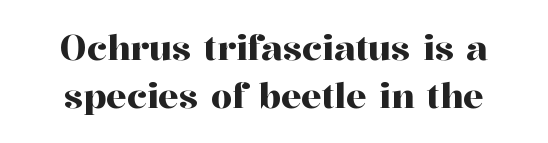
The image shows 34 px serif type, upright; set normal line spacing (1.4x), normal letter spacing, not underlined; high stroke contrast and a medium x-height.
